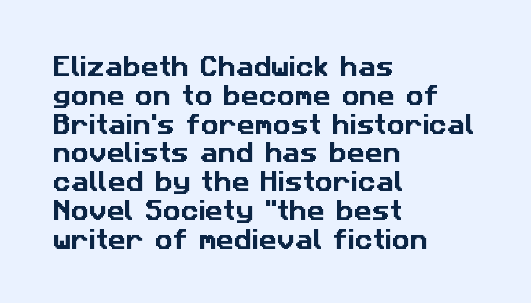
Q: Is the text underlined? A: No.
Q: How is the paragraph aligned? A: Left-aligned.
Q: Is the spacing between letters normal or unusually wide? A: Normal.
Q: Is the spacing between lines tight, normal or loose? A: Normal.
